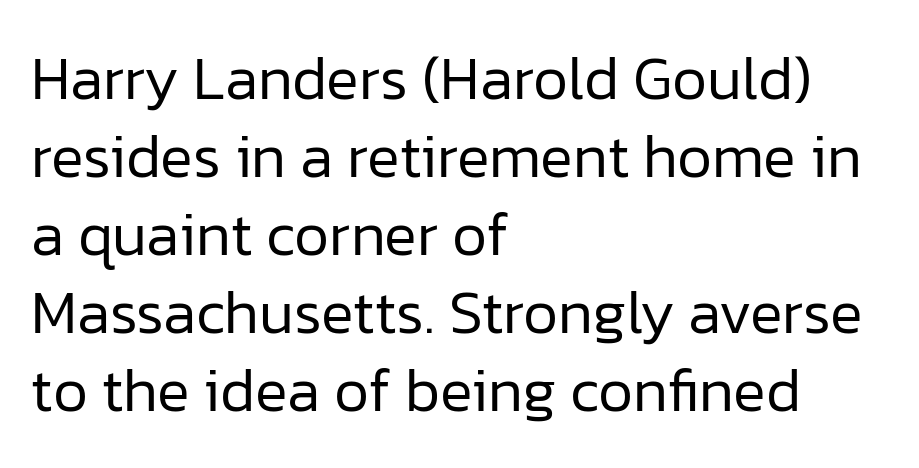
Q: Is the text bold? A: No.
Q: Is the text italic (slanted)? A: No, it is upright.
Q: Is the typeface a serif or a sans-serif typeface? A: Sans-serif.
Q: Is the text underlined? A: No.
Q: How is the paragraph aligned? A: Left-aligned.
Q: Is the spacing between letters normal or unusually wide? A: Normal.
Q: Is the spacing between lines tight, normal or loose? A: Normal.
Q: Width (condensed, normal, or wide)? A: Normal.
Q: Stroke contrast? A: Low.
Q: x-height? A: Medium.
Q: Monospaced? A: No.
